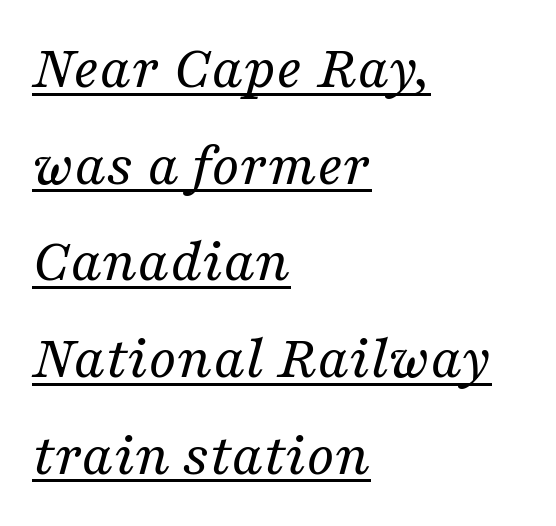
Q: Is the text bold? A: No.
Q: Is the text italic (slanted)? A: Yes, it leans right by about 16 degrees.
Q: Is the typeface a serif or a sans-serif typeface? A: Serif.
Q: Is the text underlined? A: Yes.
Q: How is the paragraph aligned? A: Left-aligned.
Q: Is the spacing between letters normal or unusually wide? A: Normal.
Q: Is the spacing between lines tight, normal or loose? A: Normal.
Q: Width (condensed, normal, or wide)? A: Normal.
Q: Stroke contrast? A: Medium.
Q: x-height? A: Medium.
Q: Monospaced? A: No.
